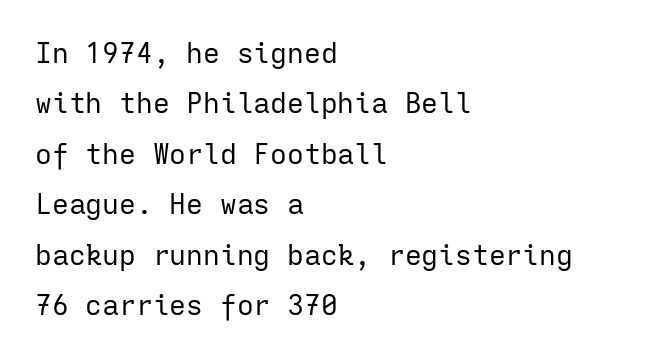
The image shows 28 px regular-weight sans-serif type, upright, monospaced; set left-aligned, line spacing 1.8x, normal letter spacing, not underlined; low stroke contrast and a medium x-height.
